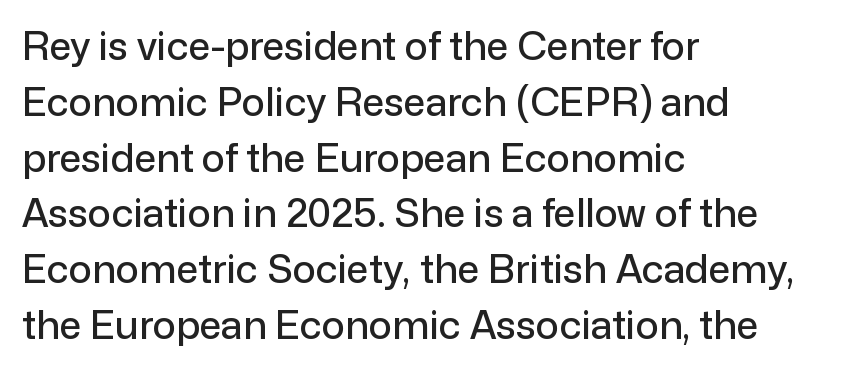
In terms of posture, this sample is upright. A typesetter would call this proportional, since set widths differ per character. Tracking here is standard; glyphs follow each other at the usual distance. Clear beneath every line of the passage. This rendering employs a face without finishing strokes, i.e., a sans-serif. Regarding leading, the lines here are spaced in the standard way.
